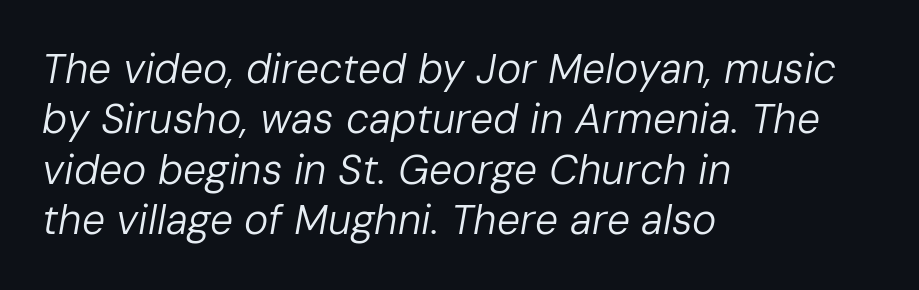
Reading down the block, your eye returns to a fixed left position each line. Counters stay open thanks to moderate or lighter strokes. The typography opts for an oblique posture over an upright one. These lines are rendered in a variable-pitch font. The gap between lines stays unmarked. Spacing between characters is what you'd get straight out of the box.
